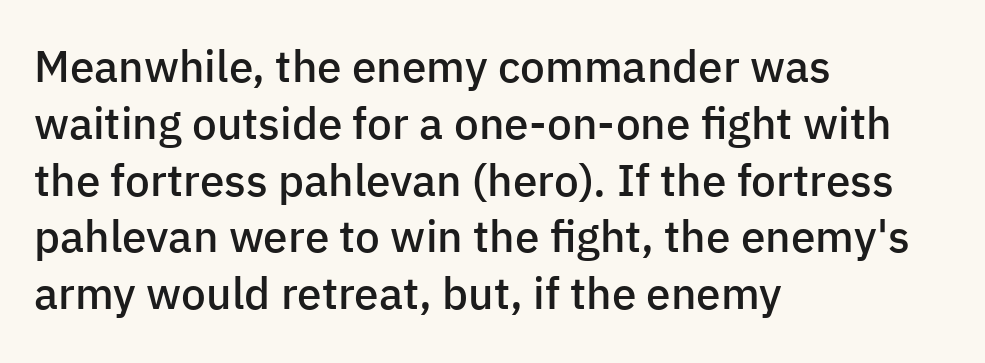
{"serif": "no", "italic": "no", "bold": "semi", "weight": "semibold", "width": "normal", "stroke_contrast": "low", "x_height": "medium", "monospaced": "no", "underline": "no", "align": "left", "line_spacing": "normal", "line_spacing_ratio": 1.29, "letter_spacing": "normal", "letter_spacing_em": 0.0, "glyph_px": 44}
